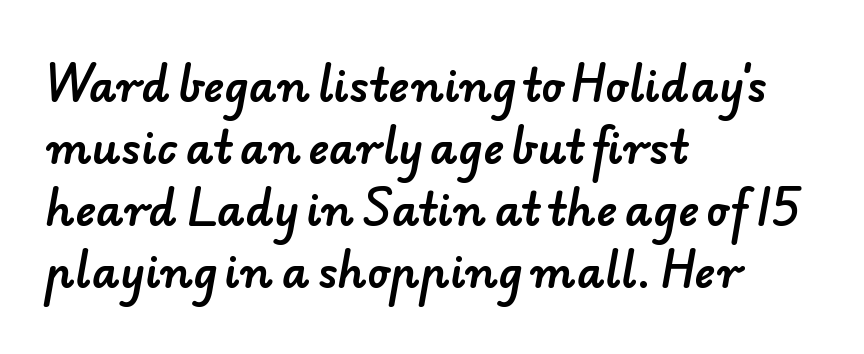
{"serif": "no", "width": "normal", "stroke_contrast": "low", "x_height": "small", "monospaced": "no", "underline": "no", "align": "left", "line_spacing": "normal", "line_spacing_ratio": 1.41, "letter_spacing": "normal", "letter_spacing_em": 0.0, "glyph_px": 44}
